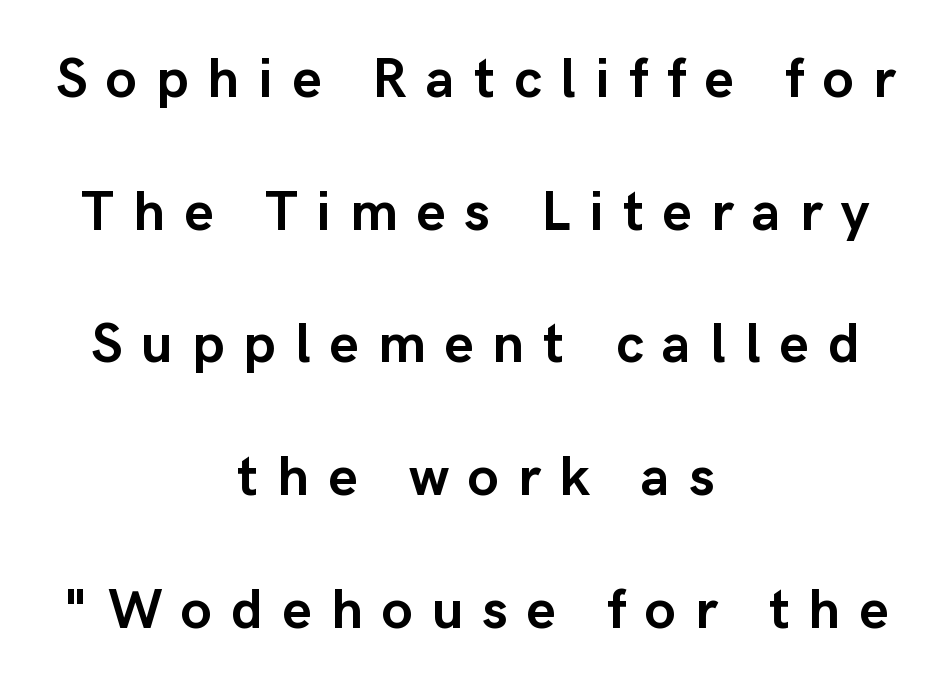
This rendering uses center alignment, leaving both contours irregular but symmetric. Every letter is thick-stroked: bold, no question. Does the leading feel generous? Absolutely, it's lavish. Type style note: lacks serifs. Just letters on the line, the space beneath them empty. The typography opts for an upright posture over an oblique one.
